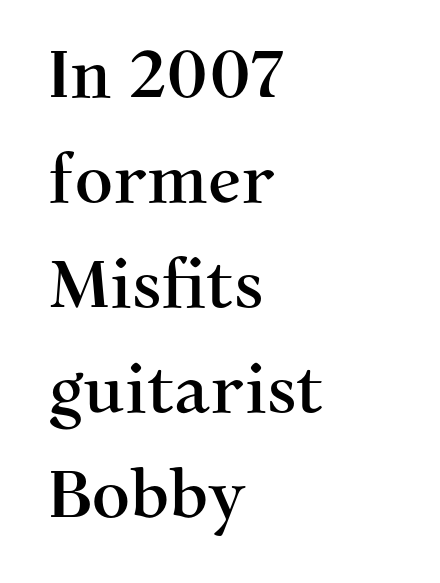
{"serif": "yes", "italic": "no", "width": "normal", "stroke_contrast": "medium", "x_height": "medium", "monospaced": "no", "underline": "no", "align": "left", "line_spacing": "normal", "line_spacing_ratio": 1.59, "letter_spacing": "normal", "letter_spacing_em": 0.0, "glyph_px": 66}
